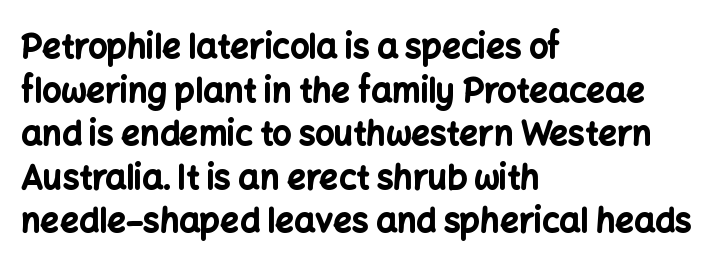
In terms of letterform style, serifs are entirely absent. The axis of the letterforms is exactly vertical. The words here are not underlined. Notice how the passage keeps a crisp vertical edge on the left only. In terms of leading, this rendering sits right in the middle. Weight: bold.
